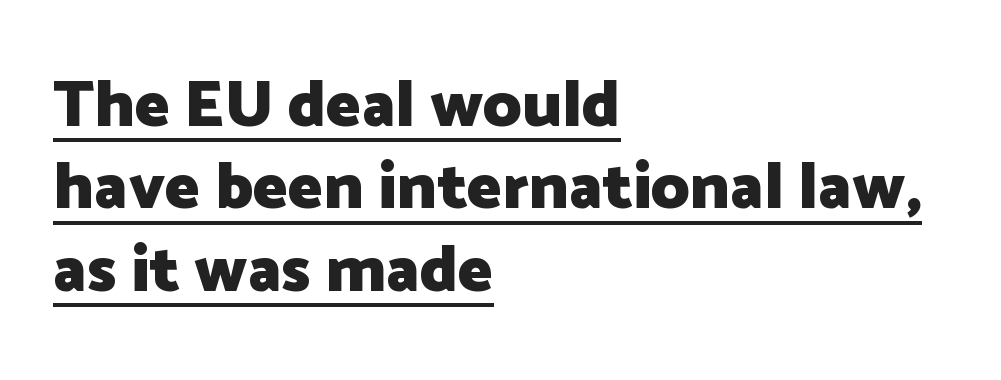
{"serif": "no", "italic": "no", "bold": "yes", "weight": "heavy", "width": "normal", "stroke_contrast": "low", "x_height": "medium", "monospaced": "no", "underline": "yes", "align": "left", "line_spacing": "normal", "line_spacing_ratio": 1.25, "letter_spacing": "normal", "letter_spacing_em": 0.0, "glyph_px": 66}
